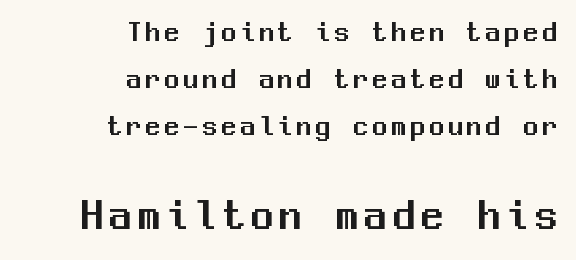
The image shows 45 px sans-serif type, upright, monospaced; set right-aligned, normal line spacing (1.57x), not underlined; the second (bottom) block is 1.5x larger; medium stroke contrast and a medium x-height.
